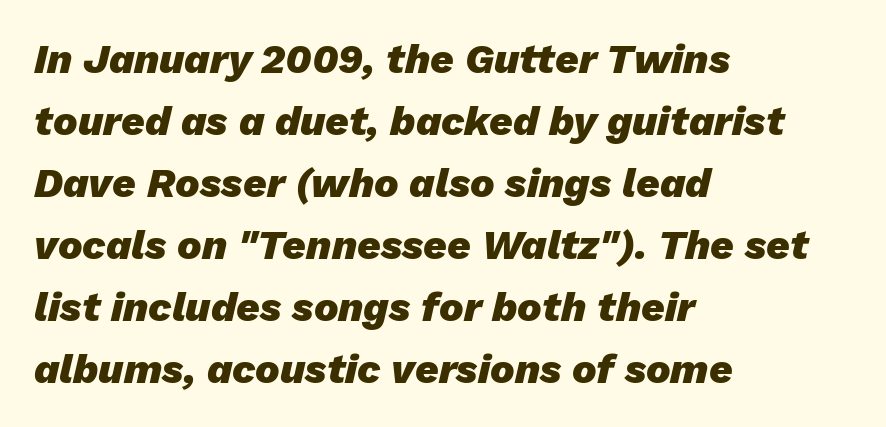
{"italic": "yes", "lean": "right", "slant_degrees": 13, "bold": "yes", "weight": "heavy", "width": "normal", "stroke_contrast": "low", "x_height": "medium", "monospaced": "no", "underline": "no", "align": "left", "line_spacing": "normal", "line_spacing_ratio": 1.51, "letter_spacing": "normal", "letter_spacing_em": 0.0, "glyph_px": 41}
